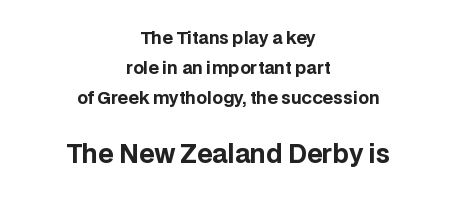
The image shows 25 px bold type, upright; set centered, line spacing 1.77x, normal letter spacing, not underlined; the second (bottom) block is 1.47x larger.
